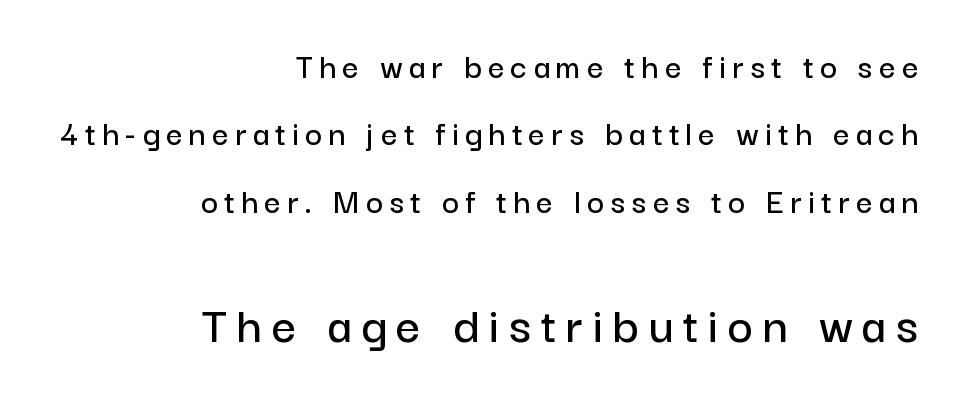
Q: Is the text italic (slanted)? A: No, it is upright.
Q: Is the typeface a serif or a sans-serif typeface? A: Sans-serif.
Q: Is the text underlined? A: No.
Q: How is the paragraph aligned? A: Right-aligned.
Q: Which block of text is set in a larger size, the first (top) or the second (bottom)? A: The second (bottom) one.
Q: Width (condensed, normal, or wide)? A: Normal.
Q: Stroke contrast? A: Low.
Q: x-height? A: Medium.
Q: Monospaced? A: No.
